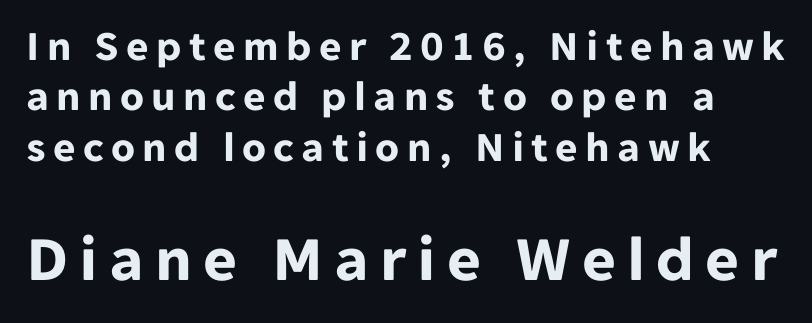
Beneath every word, the page is bare. Thick stems and heavy bowls — unmistakably bold. Spacing verdict: proportional, widths tailored to each character. Of the two passages, the one underneath uses the larger point size.
